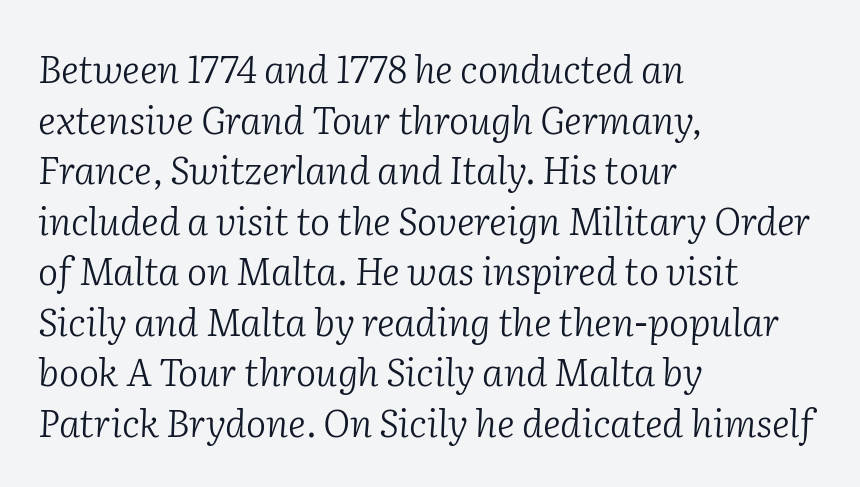
Q: Is the text bold? A: No.
Q: Is the text italic (slanted)? A: Yes, it leans right by about 2 degrees.
Q: Is the typeface a serif or a sans-serif typeface? A: Serif.
Q: Is the text underlined? A: No.
Q: How is the paragraph aligned? A: Left-aligned.
Q: Is the spacing between letters normal or unusually wide? A: Normal.
Q: Is the spacing between lines tight, normal or loose? A: Normal.
Q: Width (condensed, normal, or wide)? A: Normal.
Q: Stroke contrast? A: Low.
Q: x-height? A: Medium.
Q: Monospaced? A: No.
